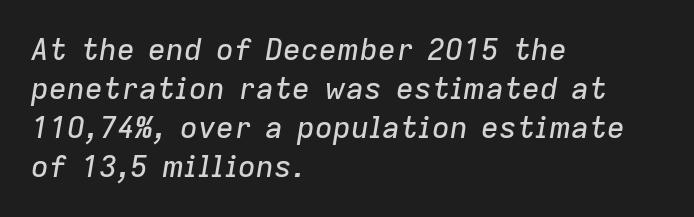
Do the characters align in a grid? No, the font is proportional. The ragged edge is on the right, which tells us the setting is flush left. One glance says typical: line gaps are just what's usual. A typesetter would mark this as italic. Rule under the text: the space is simply empty.
